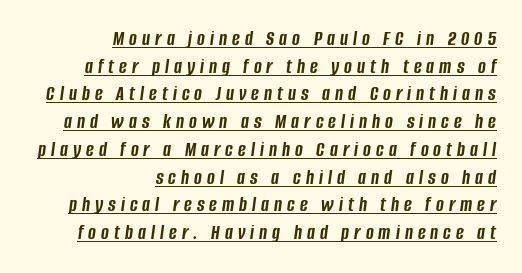
{"italic": "yes", "lean": "right", "slant_degrees": 8, "bold": "yes", "underline": "yes", "align": "right", "line_spacing": "normal", "line_spacing_ratio": 1.32, "letter_spacing": "wide", "letter_spacing_em": 0.24, "glyph_px": 21}
